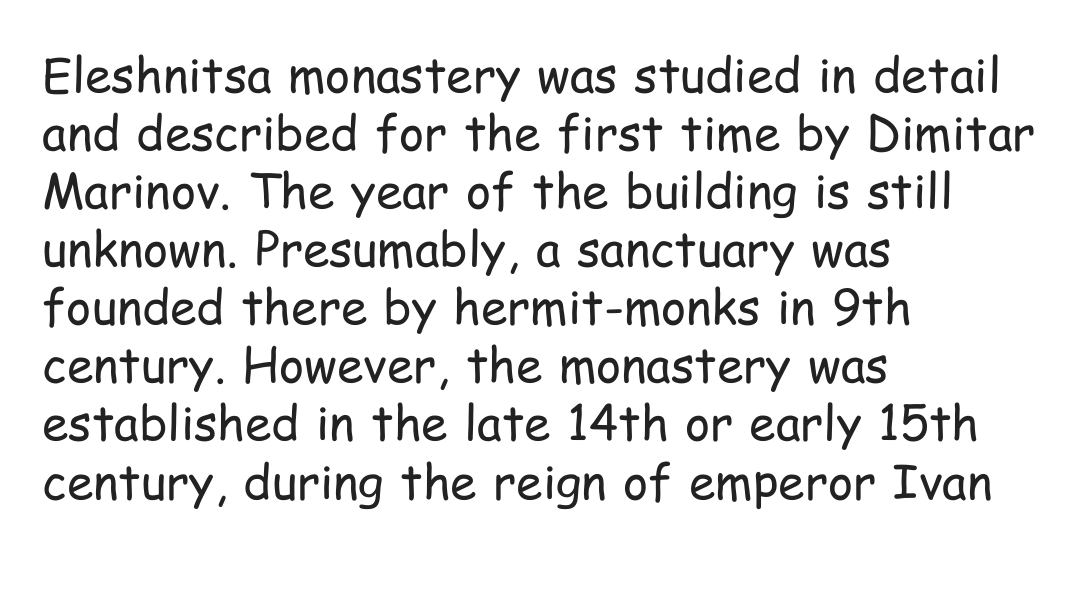
The image shows 48 px regular-weight, condensed sans-serif type, upright; set left-aligned, line spacing 1.21x, normal letter spacing, not underlined; low stroke contrast and a medium x-height.
